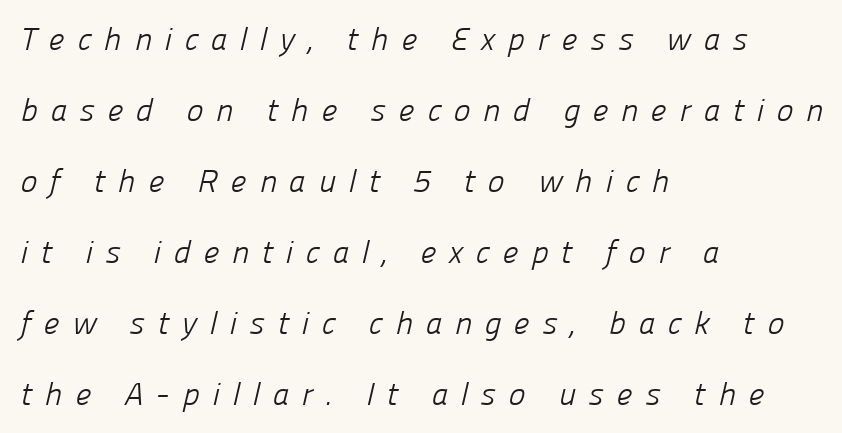
Type style note: lacks serifs. The font is comparable to plain body text, perhaps lighter. The gap between lines stays unmarked. The paragraph shown leans on its left margin.
